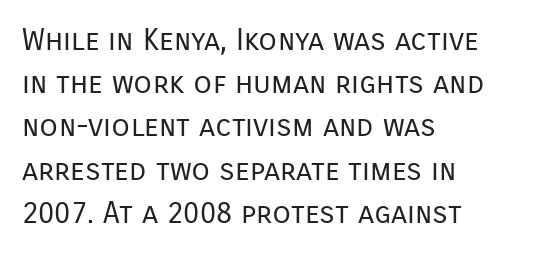
{"serif": "no", "italic": "no", "bold": "no", "weight": "regular", "width": "normal", "stroke_contrast": "low", "x_height": "medium", "monospaced": "no", "underline": "no", "align": "left", "line_spacing": "normal", "line_spacing_ratio": 1.44, "letter_spacing": "normal", "letter_spacing_em": 0.0, "glyph_px": 30}
